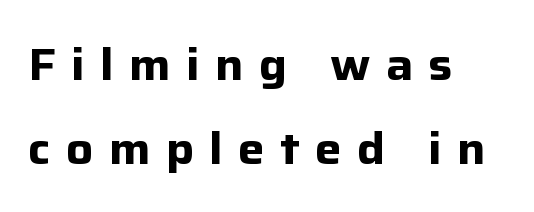
The glyphs are unaccompanied by any horizontal stroke below them. Emphasis by weight is at full strength: bold. Tracking here is generous; glyphs stand well apart from one another. Quick note: not italic, upright.
